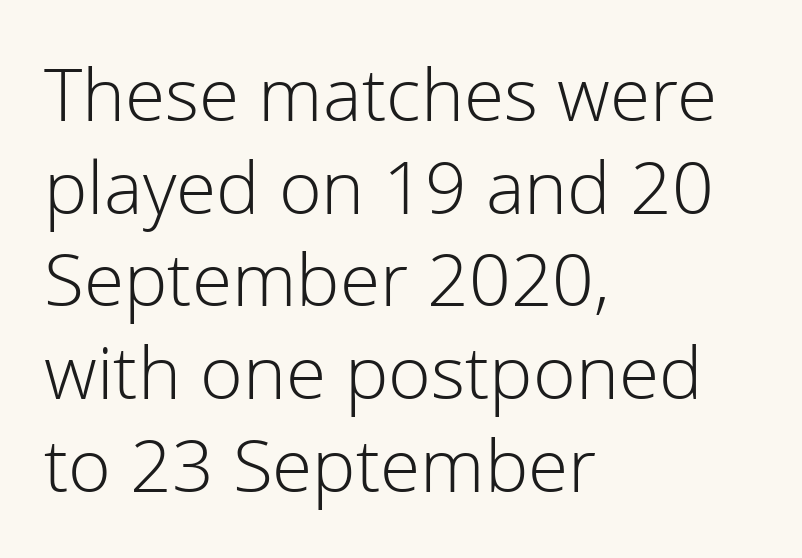
A classic flush-left, rag-right setting is used for this passage. The glyphs in this specimen are sans serif. Looks like regular typesetting: each glyph gets only the width it needs. The font sits on the lighter half of the weight spectrum, regular included.
